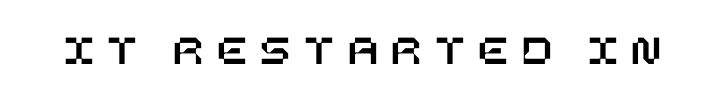
Q: Is the text italic (slanted)? A: No, it is upright.
Q: Is the text underlined? A: No.
Q: Is the spacing between letters normal or unusually wide? A: Unusually wide.
Q: Width (condensed, normal, or wide)? A: Normal.
Q: Stroke contrast? A: Low.
Q: x-height? A: Large.
